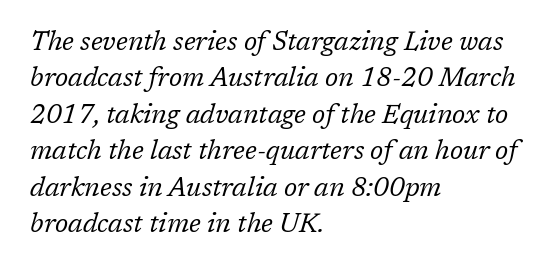
{"italic": "yes", "lean": "right", "slant_degrees": 17, "bold": "no", "underline": "no", "align": "left", "line_spacing": "normal", "line_spacing_ratio": 1.4, "letter_spacing": "normal", "letter_spacing_em": 0.0, "glyph_px": 26}
